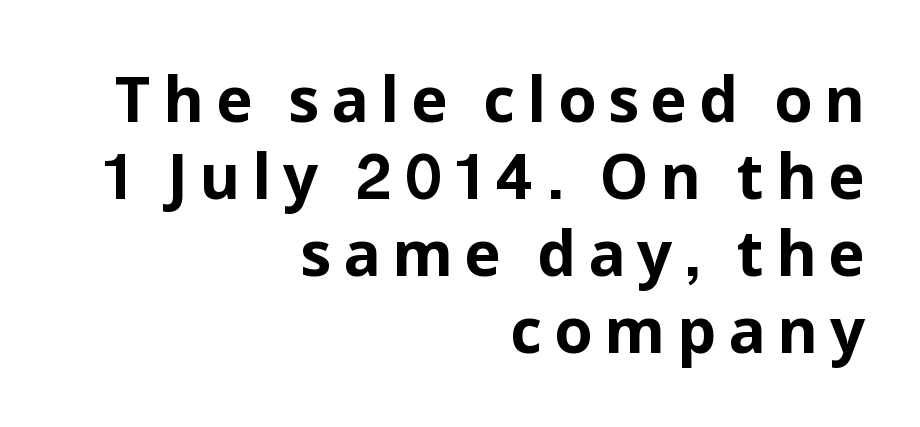
{"serif": "no", "italic": "no", "bold": "yes", "weight": "bold", "width": "normal", "stroke_contrast": "low", "x_height": "medium", "monospaced": "no", "underline": "no", "align": "right", "line_spacing_ratio": 1.24, "glyph_px": 62}
